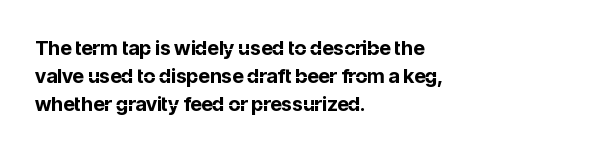
Its strokes are broad and dark, the hallmark of bold type. Plain, unruled lines of type. The paragraph shown leans on its left margin. Reading down the column, the eye jumps a familiar distance to each next line. Vertical strokes here are truly vertical.
